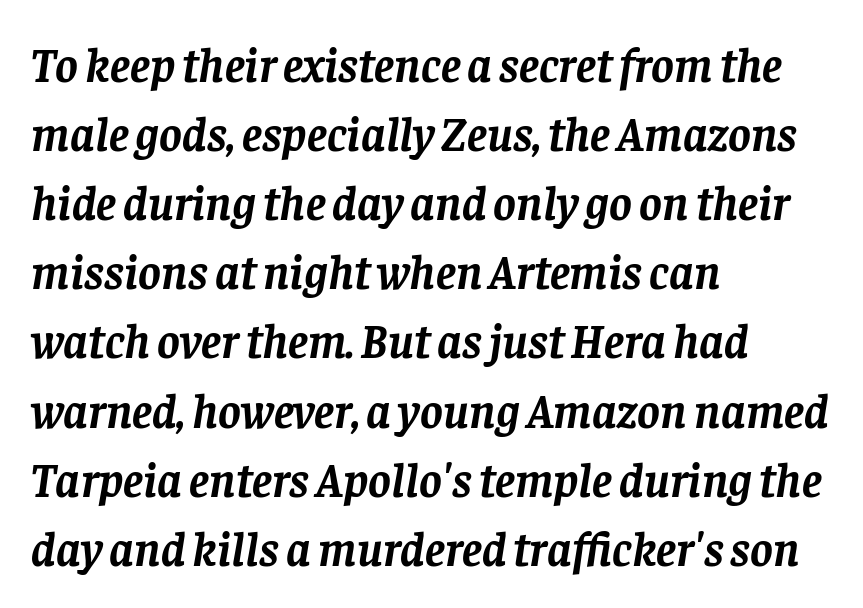
{"serif": "yes", "italic": "yes", "lean": "right", "slant_degrees": 8, "bold": "yes", "weight": "semibold", "width": "normal", "stroke_contrast": "low", "x_height": "large", "monospaced": "no", "underline": "no", "align": "left", "line_spacing": "normal", "line_spacing_ratio": 1.44, "letter_spacing": "normal", "letter_spacing_em": 0.0, "glyph_px": 48}
